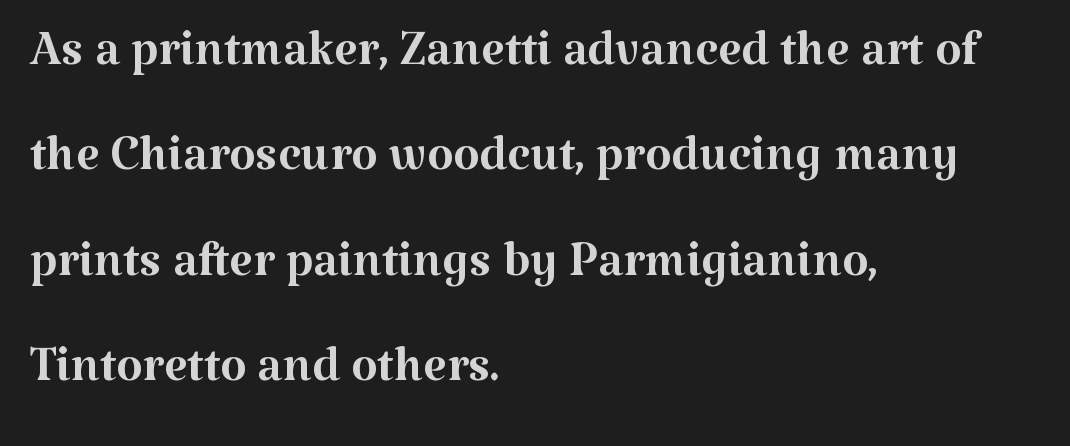
Q: Is the text bold? A: No.
Q: Is the text italic (slanted)? A: No, it is upright.
Q: Is the typeface a serif or a sans-serif typeface? A: Serif.
Q: Is the text underlined? A: No.
Q: How is the paragraph aligned? A: Left-aligned.
Q: Is the spacing between letters normal or unusually wide? A: Normal.
Q: Is the spacing between lines tight, normal or loose? A: Normal.
Q: Width (condensed, normal, or wide)? A: Normal.
Q: Stroke contrast? A: Medium.
Q: x-height? A: Medium.
Q: Monospaced? A: No.
